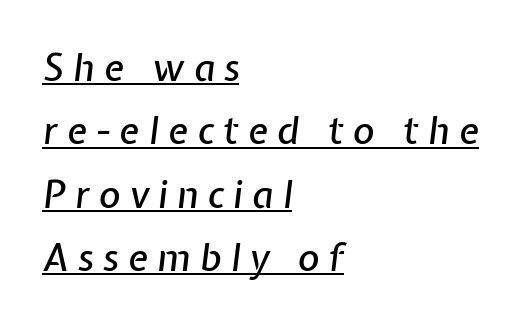
The image shows 37 px text type, italic (leaning right); set left-aligned, line spacing 1.71x, unusually wide letter spacing (+0.25 em), underlined; low stroke contrast and a medium x-height.
